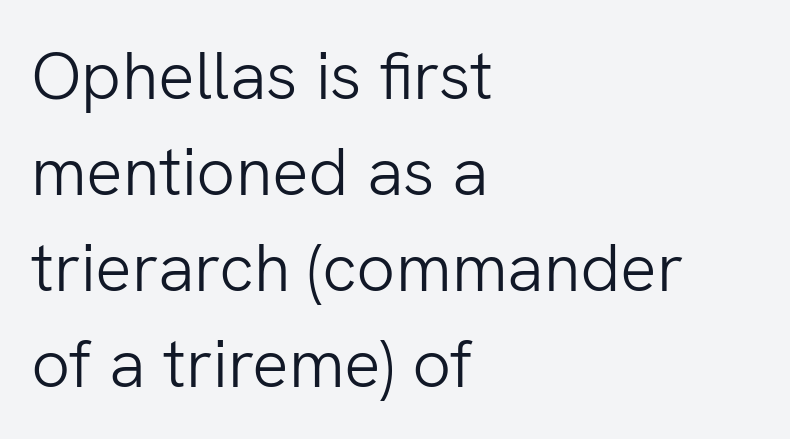
The glyphs in this specimen are sans serif. This reads as an unemphasized weight, regular at the heaviest. These lines stack with their left ends in a neat column. This is the regular roman posture of the typeface. The leading is moderate, giving the passage an even texture. A typesetter would call this proportional, since set widths differ per character.
